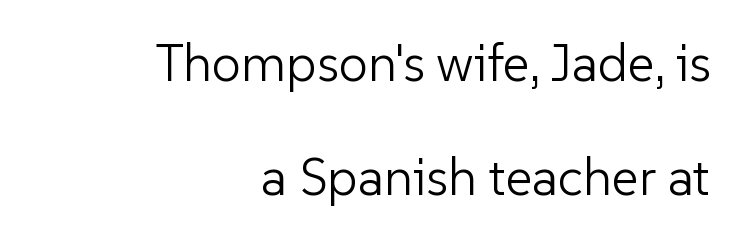
The gaps between neighbouring characters are ordinary and unremarkable. The typeface has the unassuming heft of standard copy or less. Note the varied advance widths — an 'i' is clearly narrower than an 'm'. Notice how the stems are strictly vertical — no italics here. If you measured baseline to baseline, you'd find a long distance. Plain, unruled lines of type.
